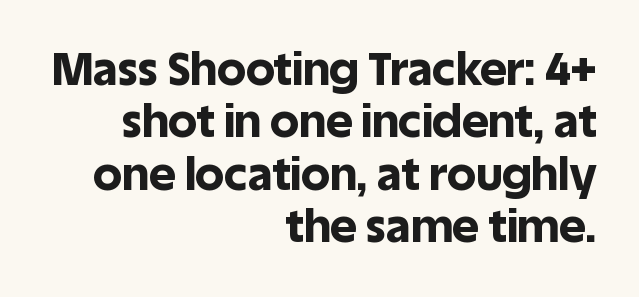
The setting favours the right margin, as signatures and pull-quotes sometimes do. This is heavy type, rendered in bold. Posture: vertical. This is sans-serif lettering, the kind often seen on screens and signage.
